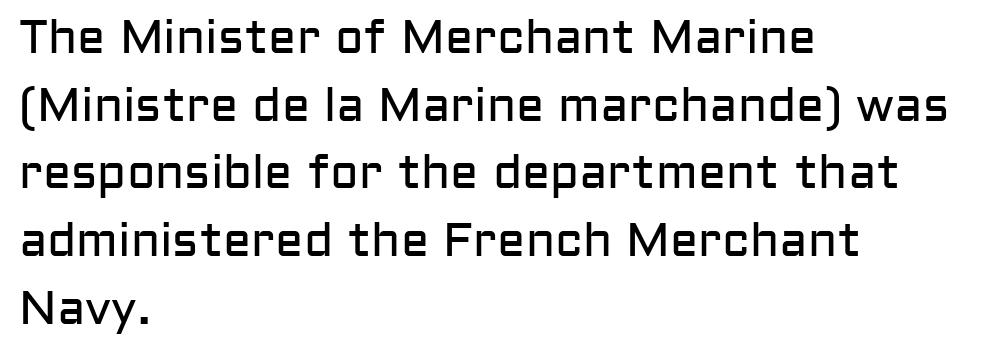
The image shows 47 px regular-weight sans-serif type, upright; set left-aligned, normal line spacing (1.44x), normal letter spacing, not underlined; low stroke contrast and a medium x-height.
